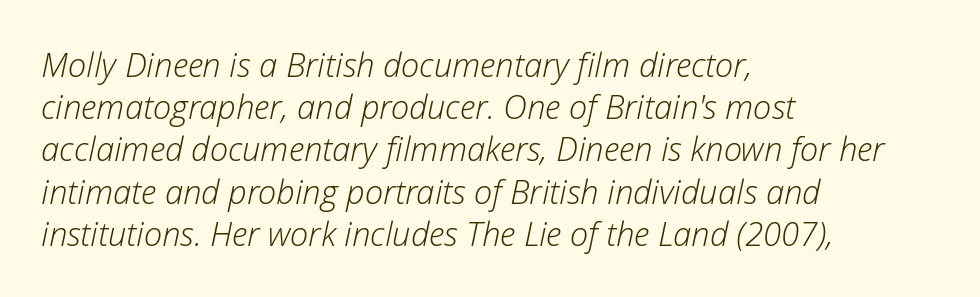
Q: Is the text bold? A: No.
Q: Is the text italic (slanted)? A: Yes, it leans right by about 12 degrees.
Q: Is the text underlined? A: No.
Q: How is the paragraph aligned? A: Left-aligned.
Q: Is the spacing between letters normal or unusually wide? A: Normal.
Q: Is the spacing between lines tight, normal or loose? A: Normal.
Q: Width (condensed, normal, or wide)? A: Normal.
Q: Stroke contrast? A: Low.
Q: x-height? A: Medium.
Q: Monospaced? A: No.
